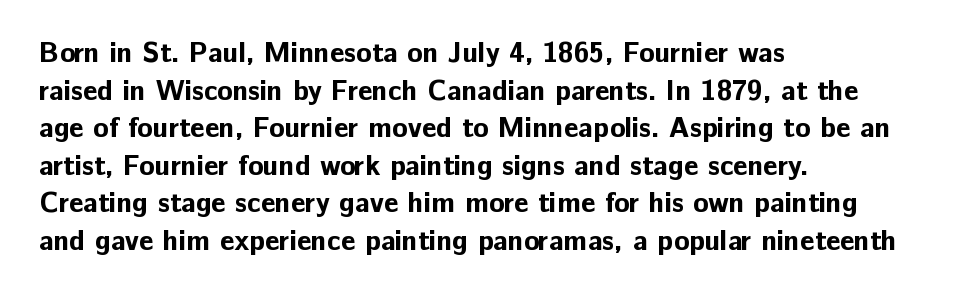
Q: Is the text bold? A: Yes.
Q: Is the text italic (slanted)? A: No, it is upright.
Q: Is the typeface a serif or a sans-serif typeface? A: Sans-serif.
Q: Is the text underlined? A: No.
Q: How is the paragraph aligned? A: Left-aligned.
Q: Is the spacing between letters normal or unusually wide? A: Normal.
Q: Is the spacing between lines tight, normal or loose? A: Normal.
Q: Width (condensed, normal, or wide)? A: Normal.
Q: Stroke contrast? A: Low.
Q: x-height? A: Medium.
Q: Monospaced? A: No.
